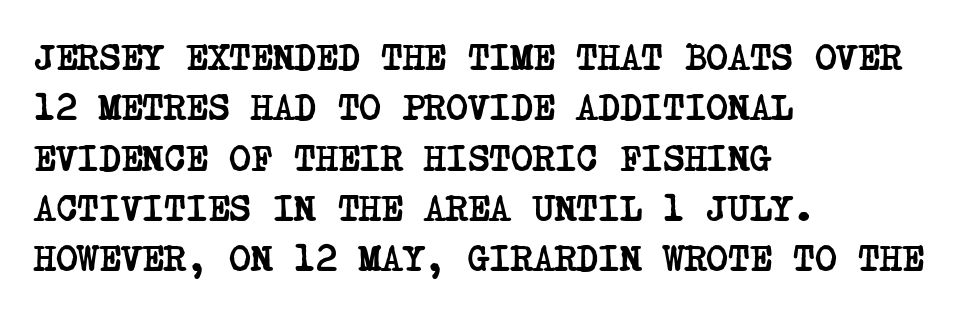
{"serif": "yes", "bold": "yes", "weight": "semibold", "width": "condensed", "stroke_contrast": "low", "x_height": "large", "underline": "no", "align": "left", "line_spacing": "normal", "line_spacing_ratio": 1.36, "letter_spacing": "normal", "letter_spacing_em": 0.0, "glyph_px": 37}
